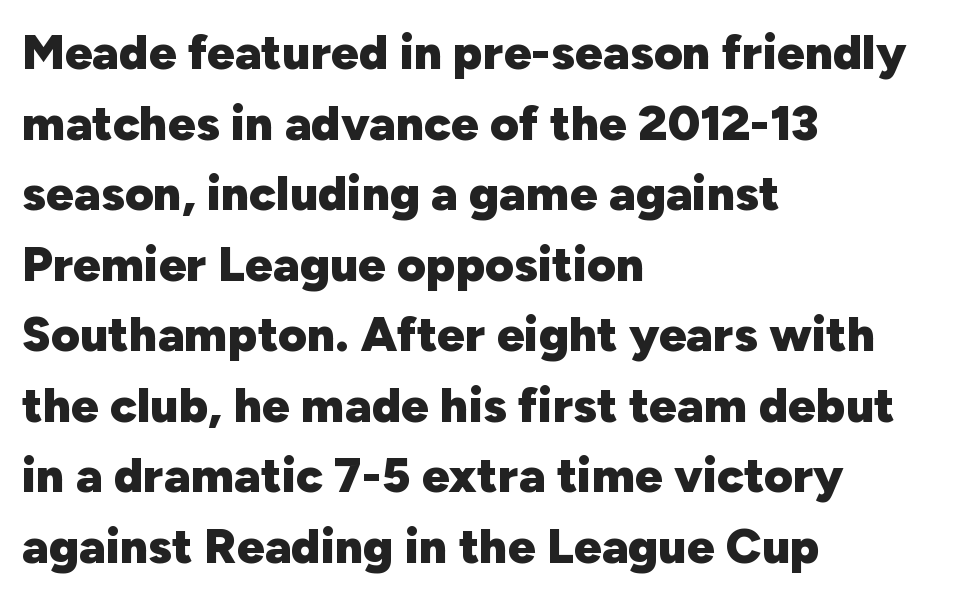
The image shows 49 px heavy sans-serif type, upright; set left-aligned, normal line spacing (1.44x), normal letter spacing, not underlined; low stroke contrast and a medium x-height.
